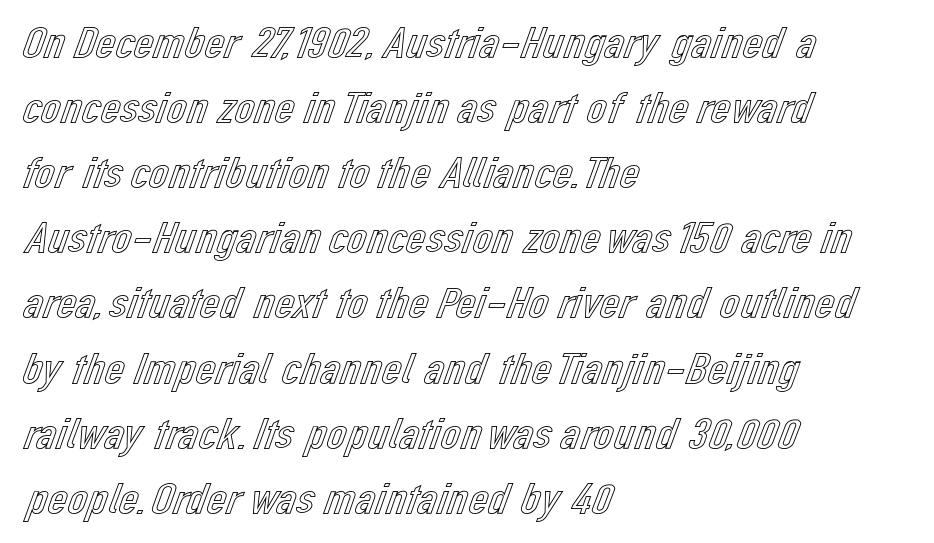
The image shows 44 px text type; set left-aligned, normal line spacing (1.48x), normal letter spacing, not underlined; a medium x-height.
